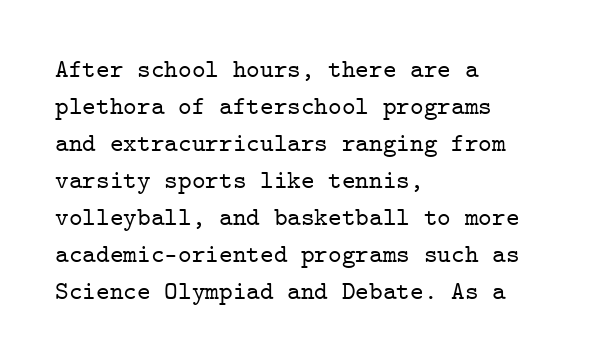
Q: Is the text italic (slanted)? A: No, it is upright.
Q: Is the text underlined? A: No.
Q: How is the paragraph aligned? A: Left-aligned.
Q: Is the spacing between letters normal or unusually wide? A: Normal.
Q: Is the spacing between lines tight, normal or loose? A: Normal.
